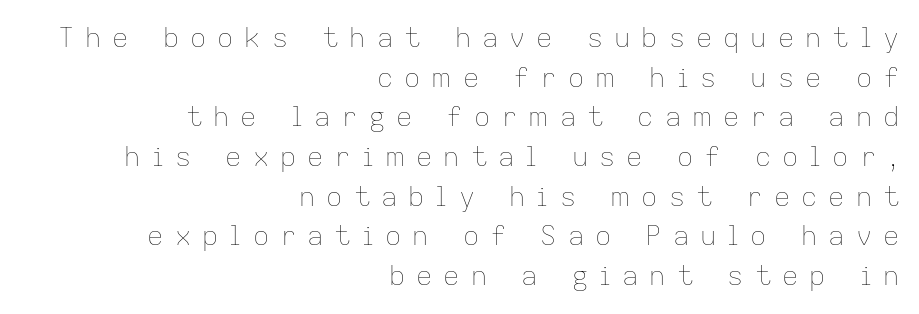
Q: Is the text bold? A: No.
Q: Is the text italic (slanted)? A: No, it is upright.
Q: Is the text underlined? A: No.
Q: How is the paragraph aligned? A: Right-aligned.
Q: Is the spacing between letters normal or unusually wide? A: Unusually wide.
Q: Is the spacing between lines tight, normal or loose? A: Normal.
